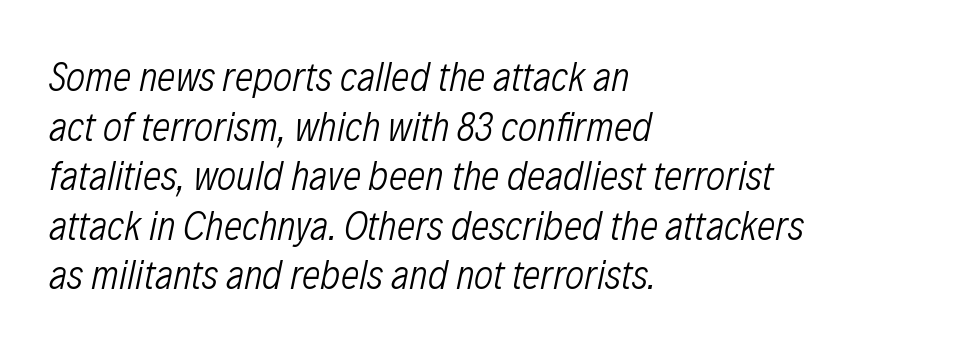
Caption: face not bold, strokes unweighted. Honestly, there is no underline to notice here at all. Tall strokes in this sample are angled rather than plumb. The tracking reads as untouched default to a designer's eye.
